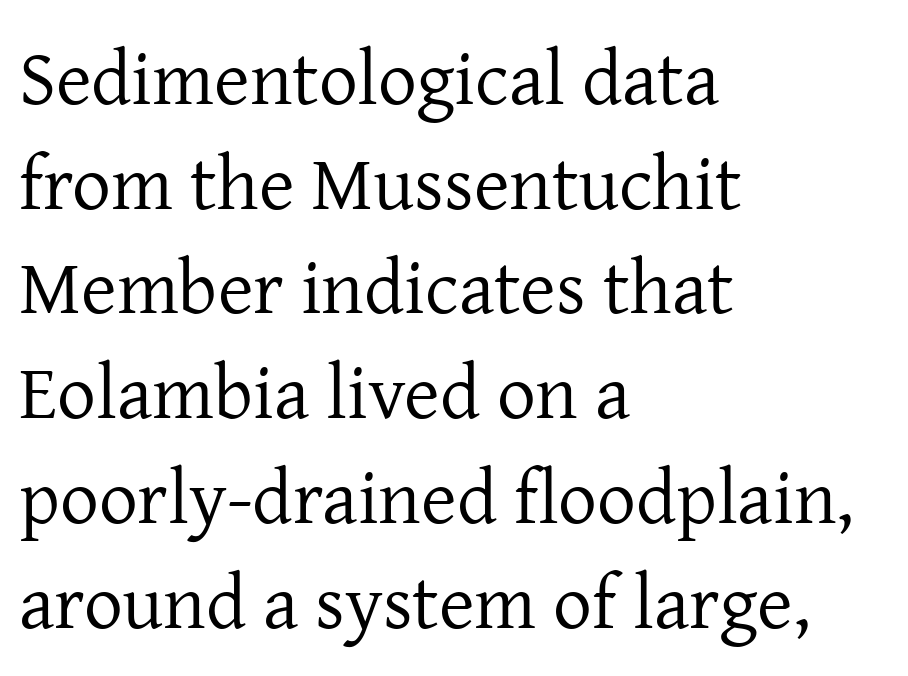
Varying glyph widths throughout — classic text-font behaviour. The letterforms sit at book weight or below. Descenders are the only things crossing below the line. If you drew a ruler down the left edge, every line would touch it.
